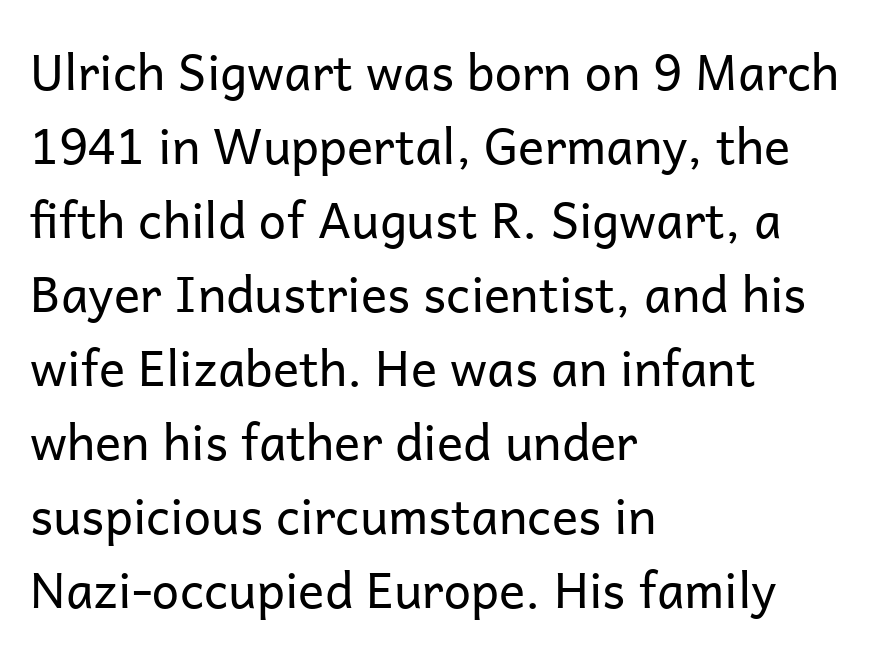
Q: Is the text bold? A: No.
Q: Is the text italic (slanted)? A: No, it is upright.
Q: Is the typeface a serif or a sans-serif typeface? A: Sans-serif.
Q: Is the text underlined? A: No.
Q: How is the paragraph aligned? A: Left-aligned.
Q: Is the spacing between letters normal or unusually wide? A: Normal.
Q: Is the spacing between lines tight, normal or loose? A: Normal.
Q: Width (condensed, normal, or wide)? A: Normal.
Q: Stroke contrast? A: Low.
Q: x-height? A: Medium.
Q: Monospaced? A: No.
